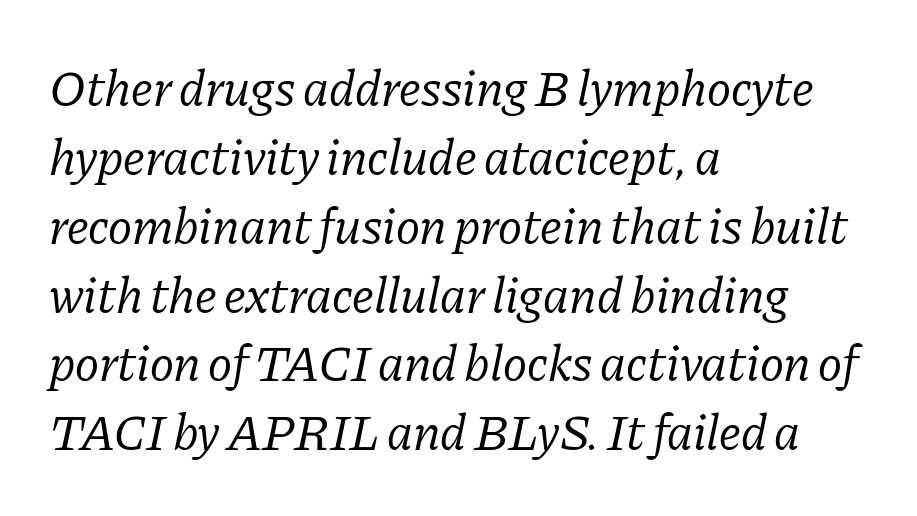
Decoration check: the copy has no underline. The face used here has a pronounced slope to its letters. Between one letter and the next there's only the usual sliver of space. The rendering uses natural spacing where letterforms have individual widths. The space between consecutive lines is moderate.
